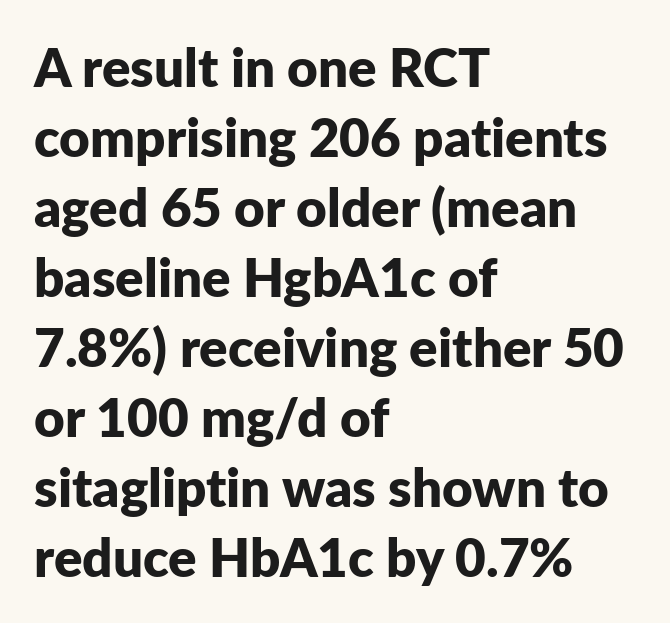
{"serif": "no", "italic": "no", "bold": "yes", "weight": "bold", "width": "normal", "stroke_contrast": "low", "x_height": "medium", "monospaced": "no", "underline": "no", "align": "left", "line_spacing": "normal", "line_spacing_ratio": 1.32, "letter_spacing": "normal", "letter_spacing_em": 0.0, "glyph_px": 53}
